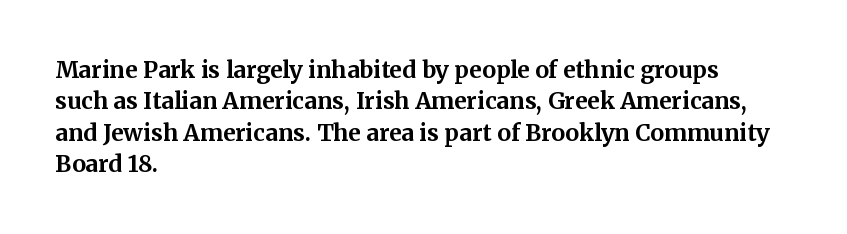
If you drew a line through each stem, it would be perfectly vertical. The face used here has the dense, thick strokes of a bold. All the whitespace from short lines collects on the right. Observe the ordinary spacing: letters are neighbours, not strangers. Rule under the text: the space is simply empty.
